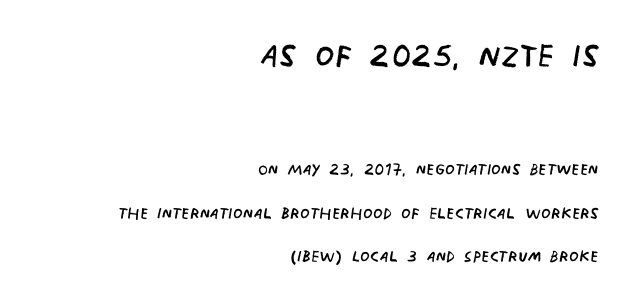
{"serif": "no", "bold": "no", "weight": "regular", "width": "condensed", "stroke_contrast": "low", "x_height": "large", "monospaced": "no", "underline": "no", "align": "right", "line_spacing": "loose", "line_spacing_ratio": 1.99, "letter_spacing": "normal", "letter_spacing_em": 0.0, "larger_block": "first", "size_ratio": 2.0, "glyph_px": 44}
